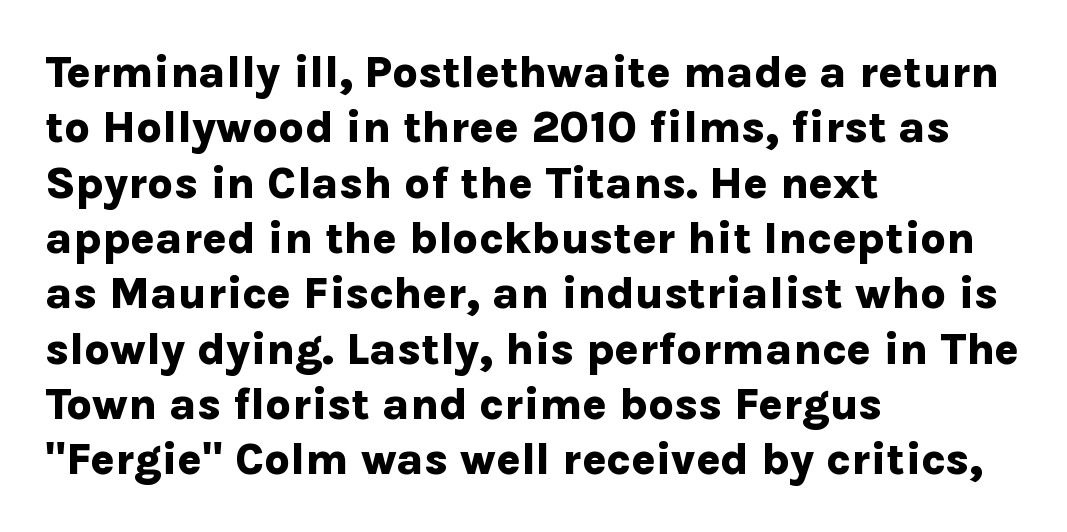
The image shows 45 px bold sans-serif type, upright; set left-aligned, line spacing 1.23x, normal letter spacing, not underlined; low stroke contrast and a medium x-height.
